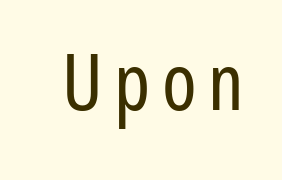
The image shows 78 px regular-weight, condensed sans-serif type, upright; set not underlined; low stroke contrast and a medium x-height.
